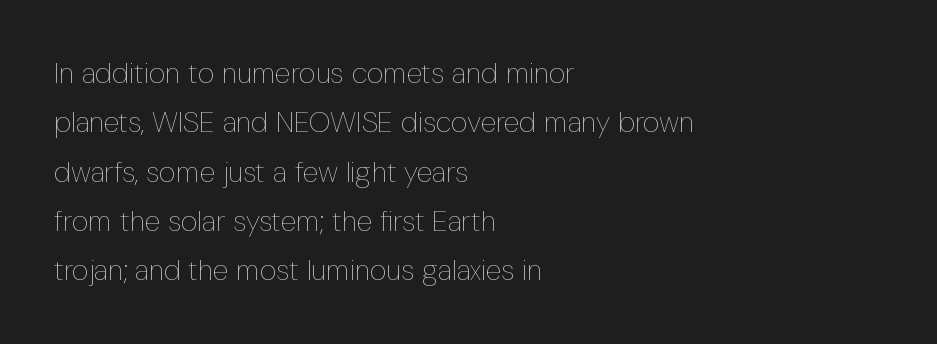
Q: Is the text bold? A: No.
Q: Is the text italic (slanted)? A: No, it is upright.
Q: Is the text underlined? A: No.
Q: How is the paragraph aligned? A: Left-aligned.
Q: Is the spacing between letters normal or unusually wide? A: Normal.
Q: Is the spacing between lines tight, normal or loose? A: Normal.
Q: Width (condensed, normal, or wide)? A: Condensed.
Q: Stroke contrast? A: Low.
Q: x-height? A: Medium.
Q: Monospaced? A: No.
